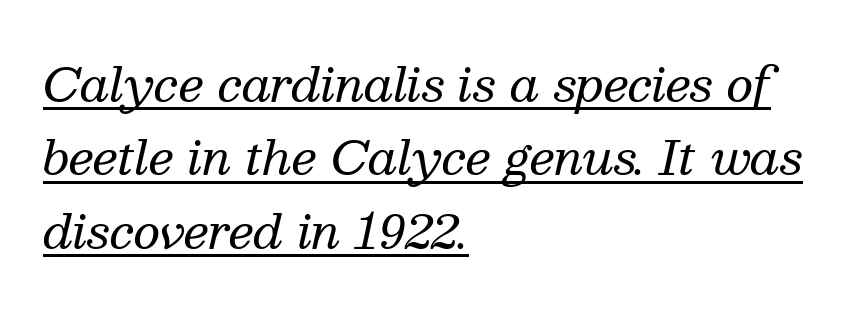
The image shows 47 px regular-weight serif type, italic (leaning right); set left-aligned, normal line spacing (1.56x), normal letter spacing, underlined; medium stroke contrast and a medium x-height.
